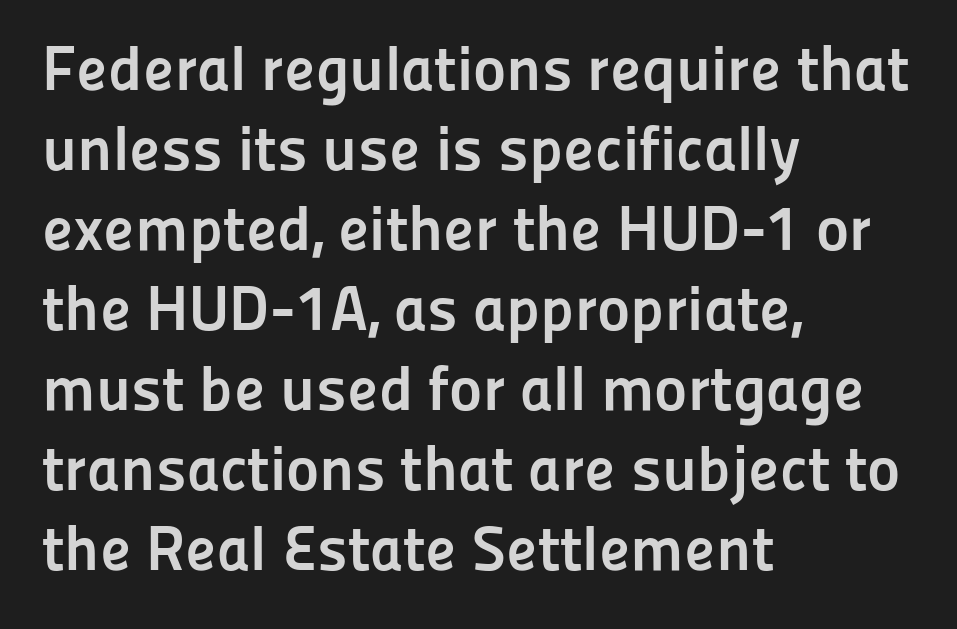
{"serif": "no", "italic": "no", "bold": "yes", "weight": "semibold", "width": "normal", "stroke_contrast": "low", "x_height": "medium", "monospaced": "no", "underline": "no", "align": "left", "line_spacing": "normal", "line_spacing_ratio": 1.27, "letter_spacing": "normal", "letter_spacing_em": 0.0, "glyph_px": 63}
